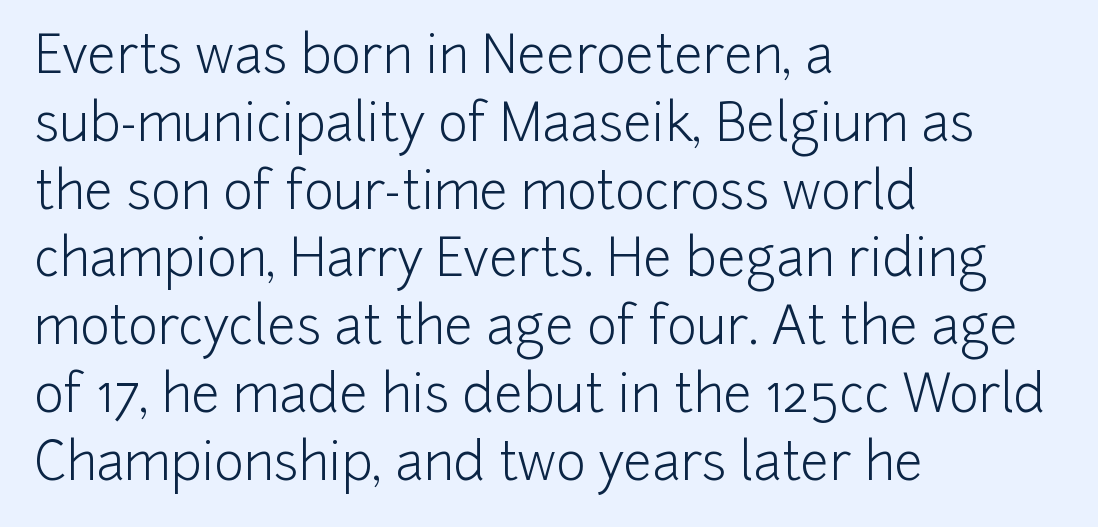
Q: Is the text bold? A: No.
Q: Is the text italic (slanted)? A: No, it is upright.
Q: Is the typeface a serif or a sans-serif typeface? A: Sans-serif.
Q: Is the text underlined? A: No.
Q: How is the paragraph aligned? A: Left-aligned.
Q: Is the spacing between letters normal or unusually wide? A: Normal.
Q: Is the spacing between lines tight, normal or loose? A: Normal.
Q: Width (condensed, normal, or wide)? A: Normal.
Q: Stroke contrast? A: Low.
Q: x-height? A: Medium.
Q: Monospaced? A: No.
